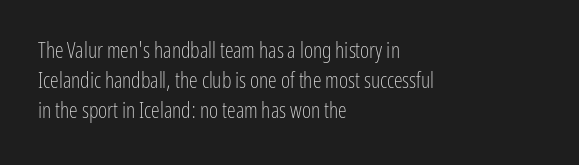
{"italic": "no", "bold": "no", "underline": "no", "align": "left", "line_spacing": "normal", "line_spacing_ratio": 1.36, "letter_spacing": "normal", "letter_spacing_em": 0.0, "glyph_px": 22}
